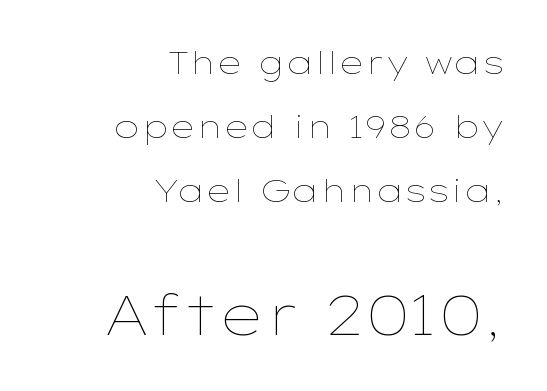
Q: Is the text bold? A: No.
Q: Is the text italic (slanted)? A: No, it is upright.
Q: Is the text underlined? A: No.
Q: How is the paragraph aligned? A: Right-aligned.
Q: Is the spacing between letters normal or unusually wide? A: Normal.
Q: Is the spacing between lines tight, normal or loose? A: Loose.
Q: Which block of text is set in a larger size, the first (top) or the second (bottom)? A: The second (bottom) one.
Q: Width (condensed, normal, or wide)? A: Wide.
Q: Stroke contrast? A: Low.
Q: x-height? A: Medium.
Q: Monospaced? A: No.
